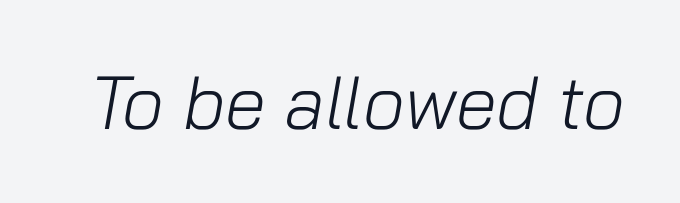
Q: Is the text bold? A: No.
Q: Is the text italic (slanted)? A: Yes, it leans right by about 10 degrees.
Q: Is the text underlined? A: No.
Q: Is the spacing between letters normal or unusually wide? A: Normal.
Q: Width (condensed, normal, or wide)? A: Normal.
Q: Stroke contrast? A: Low.
Q: x-height? A: Medium.
Q: Monospaced? A: No.
